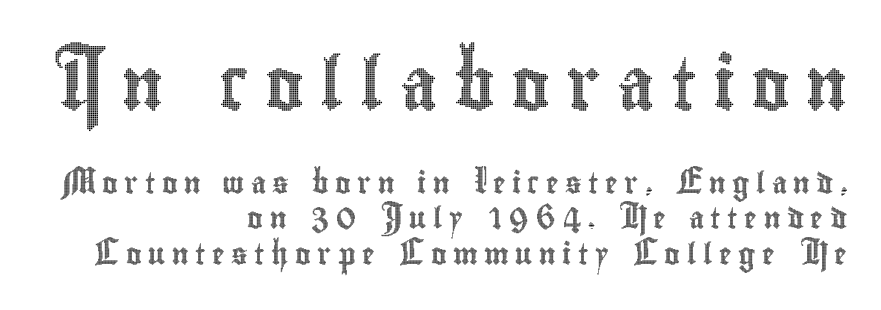
The glyphs are unaccompanied by any horizontal stroke below them. Baseline-to-baseline distance is the conventional proportion of letter height. Substantial extra tracking has been applied to these lines. The typesetter chose a ragged-left arrangement here. Size contrast runs from large at the top to small at the bottom.
